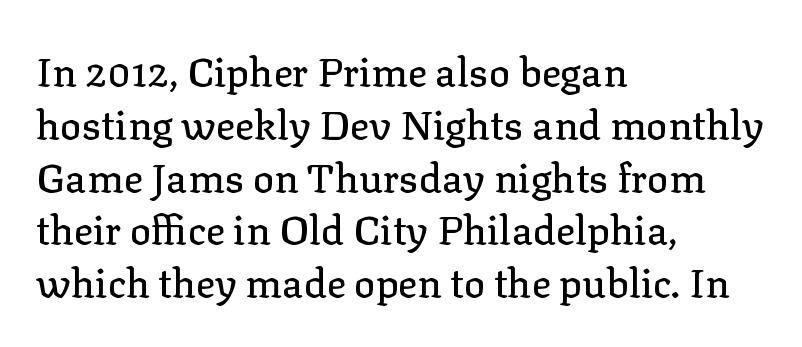
Q: Is the text italic (slanted)? A: No, it is upright.
Q: Is the typeface a serif or a sans-serif typeface? A: Serif.
Q: Is the text underlined? A: No.
Q: How is the paragraph aligned? A: Left-aligned.
Q: Is the spacing between letters normal or unusually wide? A: Normal.
Q: Is the spacing between lines tight, normal or loose? A: Normal.
Q: Width (condensed, normal, or wide)? A: Normal.
Q: Stroke contrast? A: Low.
Q: x-height? A: Medium.
Q: Monospaced? A: No.
